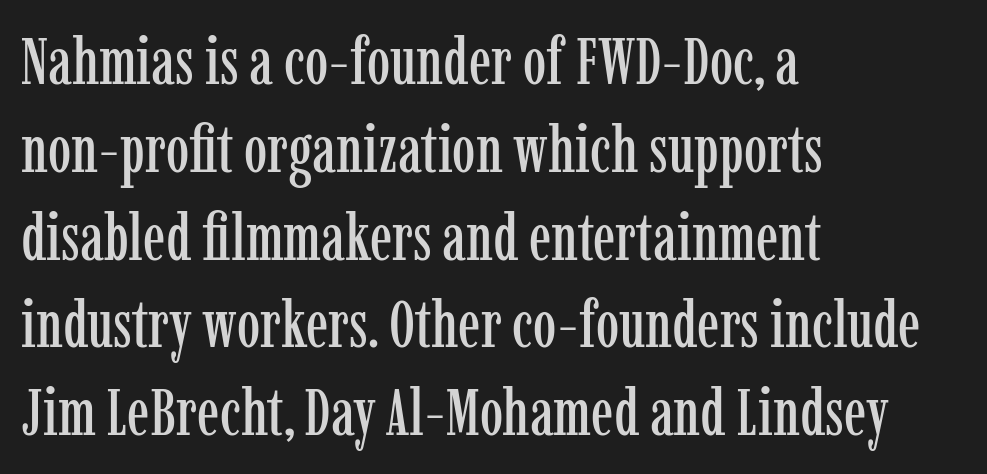
The image shows 66 px condensed serif type, upright; set left-aligned, normal line spacing (1.33x), normal letter spacing, not underlined; low stroke contrast and a medium x-height.
